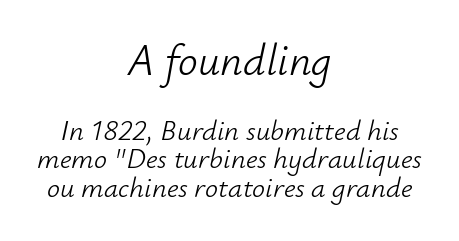
The image shows 44 px light type, italic (leaning right); set centered, tight line spacing (0.99x), normal letter spacing, not underlined; the first (top) block is 1.52x larger; low stroke contrast and a small x-height.
